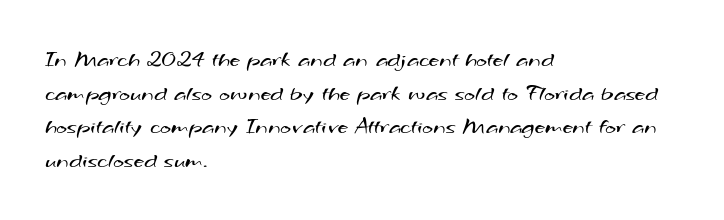
Q: Is the text bold? A: No.
Q: Is the text underlined? A: No.
Q: How is the paragraph aligned? A: Left-aligned.
Q: Is the spacing between letters normal or unusually wide? A: Normal.
Q: Is the spacing between lines tight, normal or loose? A: Normal.
